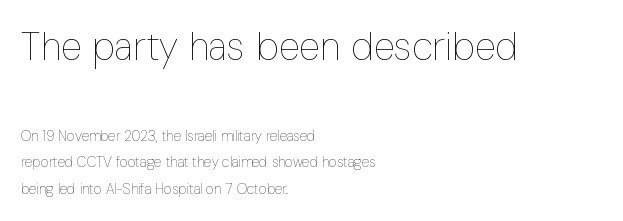
Bigger letters appear in the top chunk; the bottom chunk is reduced. Glance below the letters and you will spot only blank space. Default kerning and tracking; the words read as compact shapes. Regarding leading, the lines here are spaced well apart. If you drew a line through each stem, it would be perfectly vertical.
